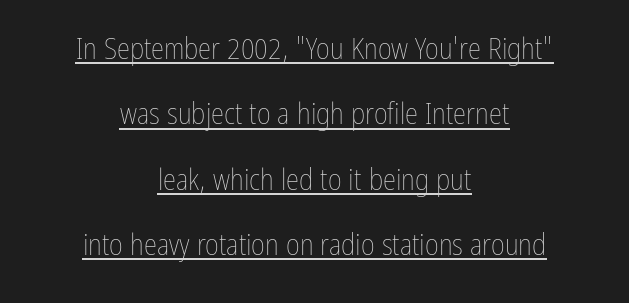
Q: Is the text bold? A: No.
Q: Is the text italic (slanted)? A: No, it is upright.
Q: Is the text underlined? A: Yes.
Q: How is the paragraph aligned? A: Centered.
Q: Is the spacing between letters normal or unusually wide? A: Normal.
Q: Is the spacing between lines tight, normal or loose? A: Loose.
Q: Width (condensed, normal, or wide)? A: Condensed.
Q: Stroke contrast? A: Low.
Q: x-height? A: Medium.
Q: Monospaced? A: No.
